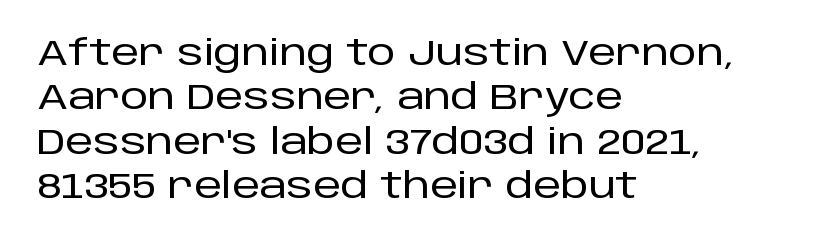
The font family rendered here belongs to the sans-serif group. The paragraph shown leans on its left margin. Here the glyphs are tracked normally, forming tight word shapes. How would I describe the line gaps? Plain and ordinary. Each letter keeps its own natural width here, so spacing adapts to shape. The baseline area is clear.
